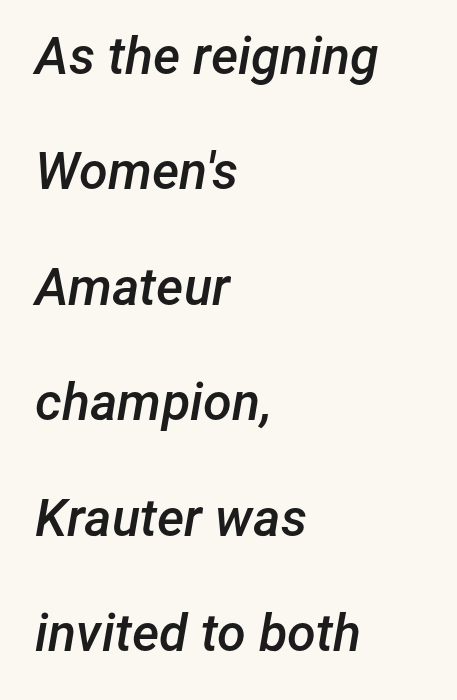
The strip under each line holds only bare page. Vertically, the passage feels expansive, rows floating well apart. Its strokes are somewhat broadened, the hallmark of semibold type. Proportional: the letters do not fall into vertical columns. In terms of letterspacing, this is plain default setting. In CSS terms this would be text-align: left.
